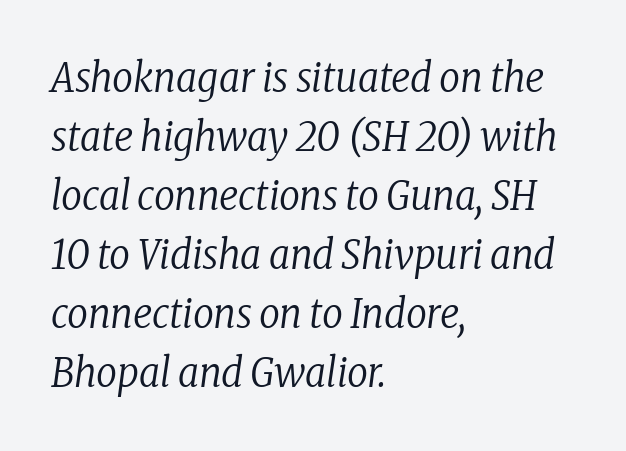
Q: Is the text bold? A: No.
Q: Is the text italic (slanted)? A: Yes, it leans right by about 8 degrees.
Q: Is the typeface a serif or a sans-serif typeface? A: Serif.
Q: Is the text underlined? A: No.
Q: How is the paragraph aligned? A: Left-aligned.
Q: Is the spacing between letters normal or unusually wide? A: Normal.
Q: Is the spacing between lines tight, normal or loose? A: Normal.
Q: Width (condensed, normal, or wide)? A: Condensed.
Q: Stroke contrast? A: Low.
Q: x-height? A: Medium.
Q: Monospaced? A: No.
